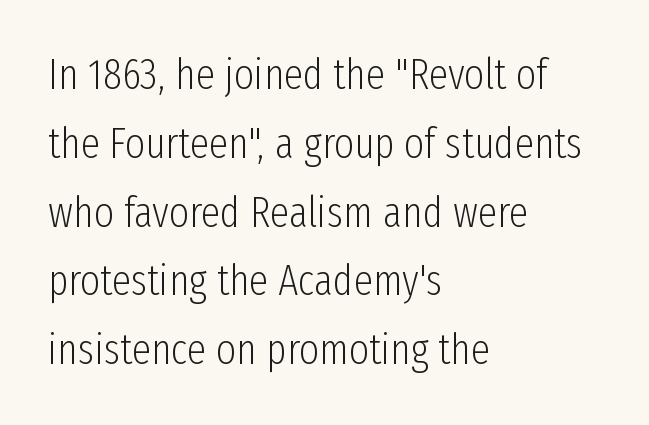
The image shows 43 px light, condensed sans-serif type, upright; set left-aligned, normal line spacing (1.6x), normal letter spacing, not underlined; low stroke contrast and a medium x-height.
